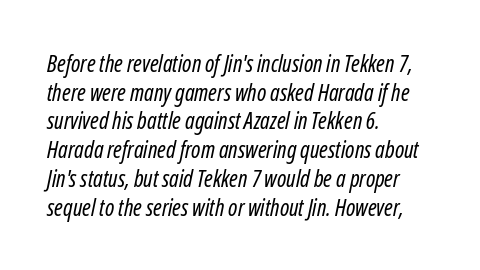
{"italic": "yes", "lean": "right", "slant_degrees": 12, "bold": "no", "underline": "no", "align": "left", "line_spacing": "normal", "line_spacing_ratio": 1.25, "letter_spacing": "normal", "letter_spacing_em": 0.0, "glyph_px": 23}
